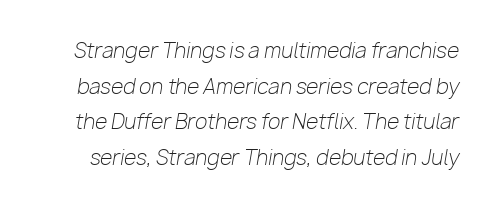
Q: Is the text bold? A: No.
Q: Is the text italic (slanted)? A: Yes, it leans right by about 10 degrees.
Q: Is the text underlined? A: No.
Q: Is the spacing between letters normal or unusually wide? A: Normal.
